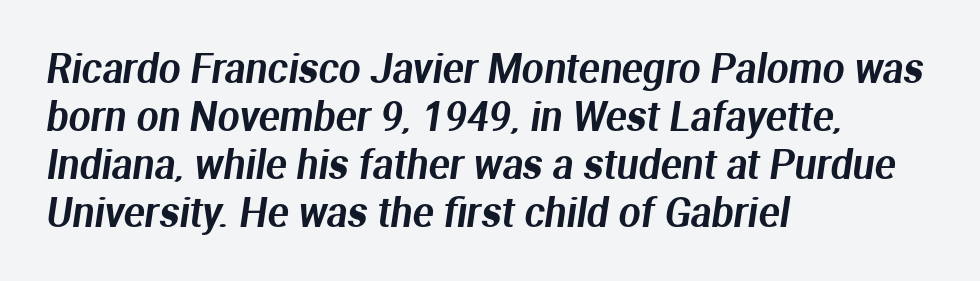
Note the varied advance widths — an 'i' is clearly narrower than an 'm'. The rendering keeps characters at their native spacing. Horizontally, the lines are justified to the leading edge only. The space beneath each line is pristine and unruled.
